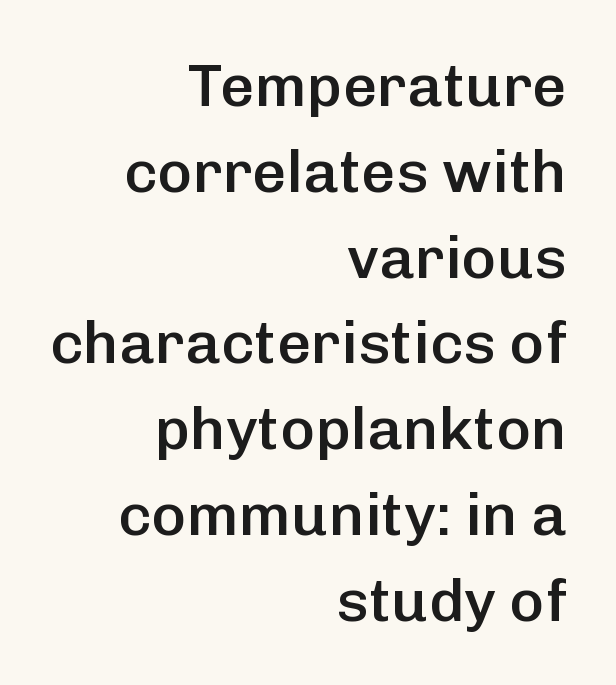
{"serif": "no", "italic": "no", "bold": "semi", "weight": "semibold", "width": "normal", "stroke_contrast": "low", "x_height": "medium", "monospaced": "no", "underline": "no", "align": "right", "line_spacing": "normal", "line_spacing_ratio": 1.43, "letter_spacing": "normal", "letter_spacing_em": 0.0, "glyph_px": 60}
